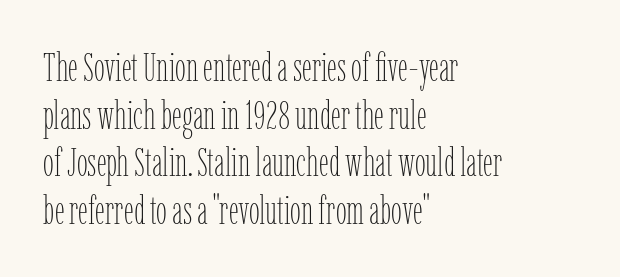
{"italic": "no", "bold": "no", "weight": "thin", "width": "condensed", "stroke_contrast": "low", "x_height": "medium", "monospaced": "no", "underline": "no", "align": "left", "line_spacing_ratio": 1.22, "letter_spacing": "normal", "letter_spacing_em": 0.0, "glyph_px": 39}
